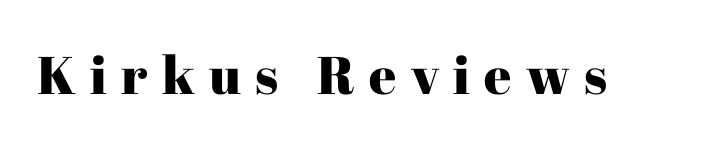
Q: Is the text italic (slanted)? A: No, it is upright.
Q: Is the typeface a serif or a sans-serif typeface? A: Serif.
Q: Is the text underlined? A: No.
Q: Is the spacing between letters normal or unusually wide? A: Unusually wide.
Q: Width (condensed, normal, or wide)? A: Normal.
Q: Stroke contrast? A: High.
Q: x-height? A: Medium.
Q: Monospaced? A: No.
